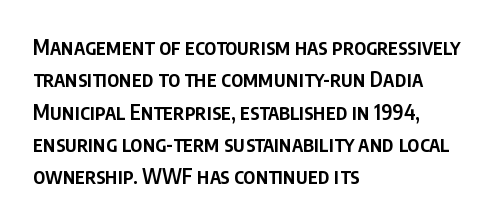
The image shows 21 px text type, upright; set left-aligned, normal line spacing (1.54x), normal letter spacing, not underlined.
